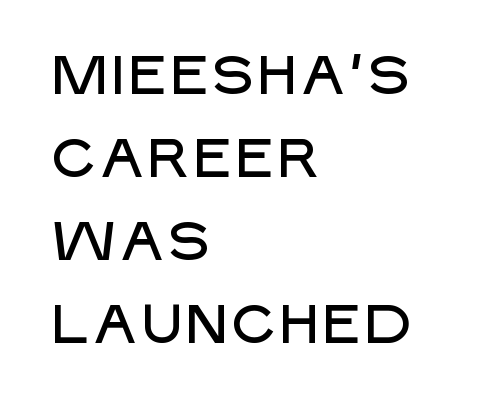
The image shows 54 px sans-serif type, upright; set left-aligned, normal line spacing (1.54x), normal letter spacing, not underlined; low stroke contrast and a large x-height.
